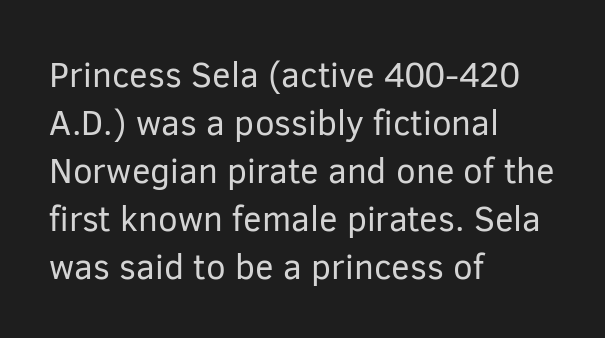
Each row of text sits above clean, open space. A sans-serif font was chosen for this passage. Vertically, the passage feels balanced, rows spaced as you'd expect. Proportional: the letters do not fall into vertical columns.
